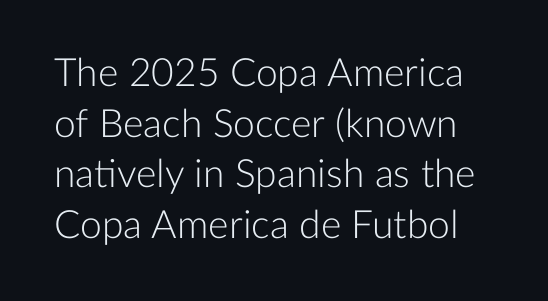
{"serif": "no", "italic": "no", "bold": "no", "weight": "light", "width": "normal", "stroke_contrast": "low", "x_height": "medium", "monospaced": "no", "underline": "no", "line_spacing": "normal", "line_spacing_ratio": 1.3, "letter_spacing": "normal", "letter_spacing_em": 0.0, "glyph_px": 39}
